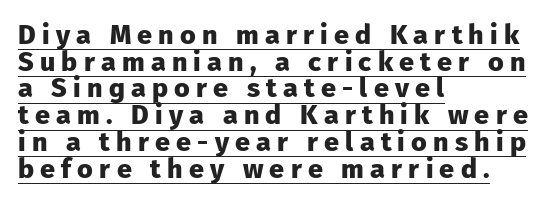
Q: Is the text bold? A: Yes.
Q: Is the text italic (slanted)? A: No, it is upright.
Q: Is the text underlined? A: Yes.
Q: How is the paragraph aligned? A: Left-aligned.
Q: Is the spacing between letters normal or unusually wide? A: Unusually wide.
Q: Is the spacing between lines tight, normal or loose? A: Tight.
